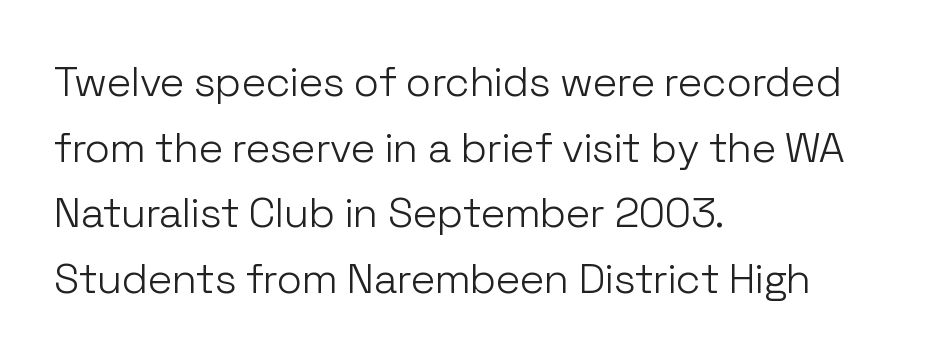
{"serif": "no", "italic": "no", "bold": "no", "weight": "light", "width": "normal", "stroke_contrast": "low", "x_height": "medium", "monospaced": "no", "underline": "no", "align": "left", "line_spacing": "normal", "line_spacing_ratio": 1.56, "letter_spacing": "normal", "letter_spacing_em": 0.0, "glyph_px": 42}
